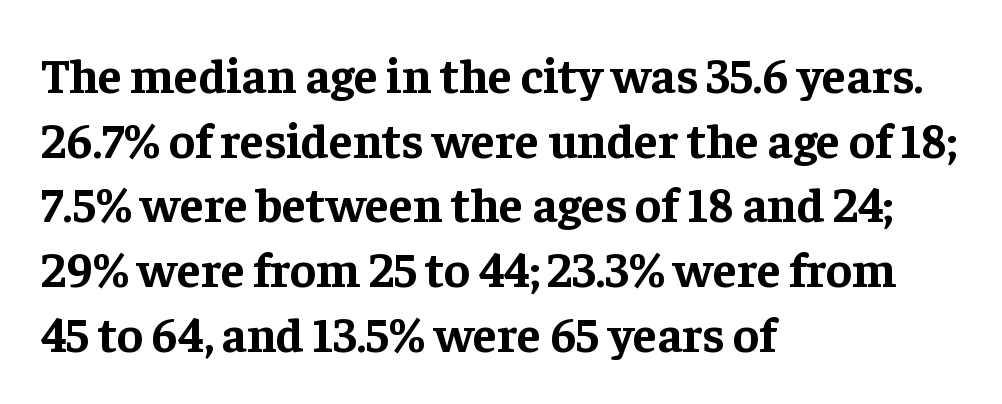
If you drew a ruler down the left edge, every line would touch it. To sum up the face: it has serifs. Honestly, there is no underline to notice here at all. Unlike italic type, these characters show no tilt at all.
